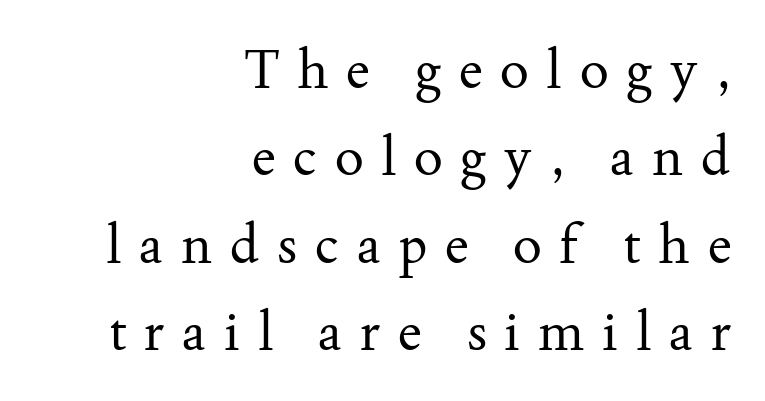
Q: Is the text bold? A: No.
Q: Is the text italic (slanted)? A: No, it is upright.
Q: Is the typeface a serif or a sans-serif typeface? A: Serif.
Q: Is the text underlined? A: No.
Q: How is the paragraph aligned? A: Right-aligned.
Q: Is the spacing between letters normal or unusually wide? A: Unusually wide.
Q: Is the spacing between lines tight, normal or loose? A: Normal.
Q: Width (condensed, normal, or wide)? A: Normal.
Q: Stroke contrast? A: Medium.
Q: x-height? A: Small.
Q: Monospaced? A: No.
